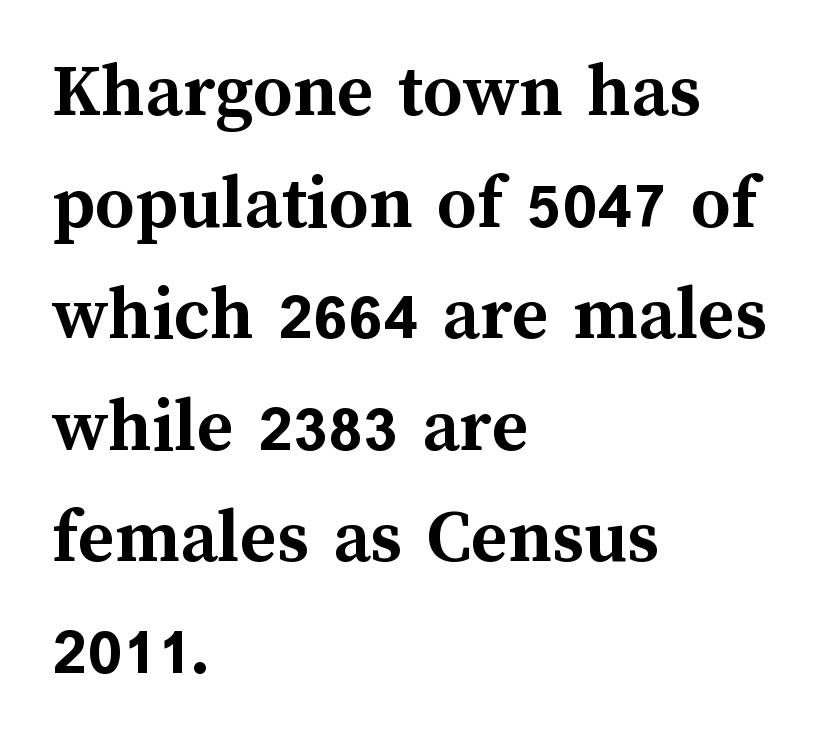
Looks like regular typesetting: each glyph gets only the width it needs. The type is set solid horizontally, with unmodified tracking. The lines in this sample share a left origin and differ only in where they stop. What weight is shown? A full bold with thick strokes. A normal amount of white space separates one row of letters from the next.
